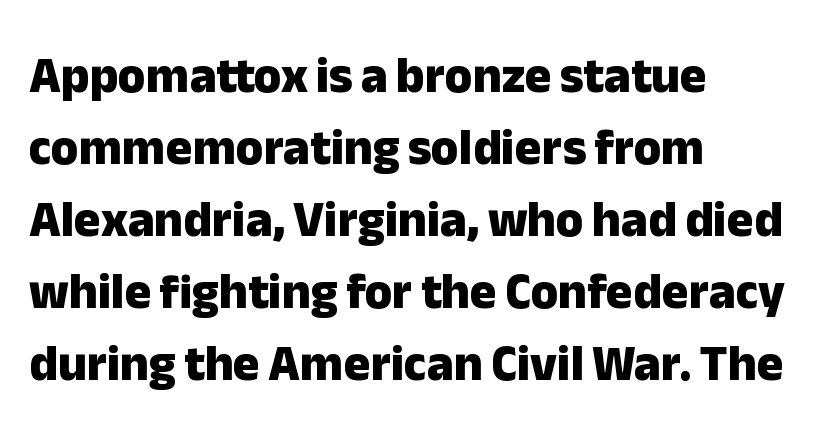
Q: Is the text bold? A: Yes.
Q: Is the text italic (slanted)? A: No, it is upright.
Q: Is the typeface a serif or a sans-serif typeface? A: Sans-serif.
Q: Is the text underlined? A: No.
Q: How is the paragraph aligned? A: Left-aligned.
Q: Is the spacing between letters normal or unusually wide? A: Normal.
Q: Is the spacing between lines tight, normal or loose? A: Normal.
Q: Width (condensed, normal, or wide)? A: Normal.
Q: Stroke contrast? A: Low.
Q: x-height? A: Medium.
Q: Monospaced? A: No.
